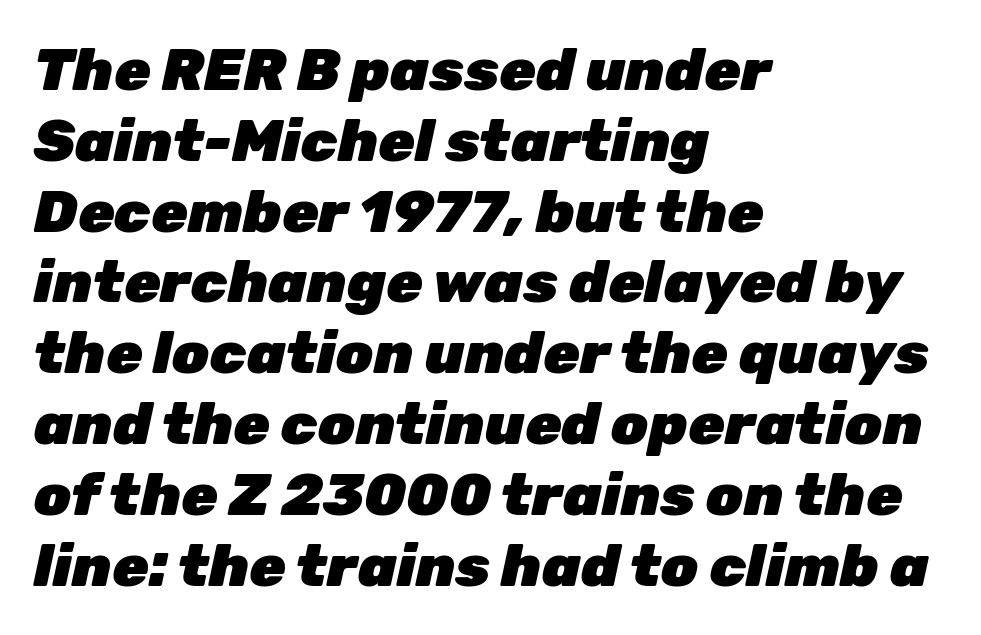
The image shows 59 px heavy type, italic (leaning right); set left-aligned, line spacing 1.2x, normal letter spacing, not underlined; low stroke contrast and a medium x-height.
